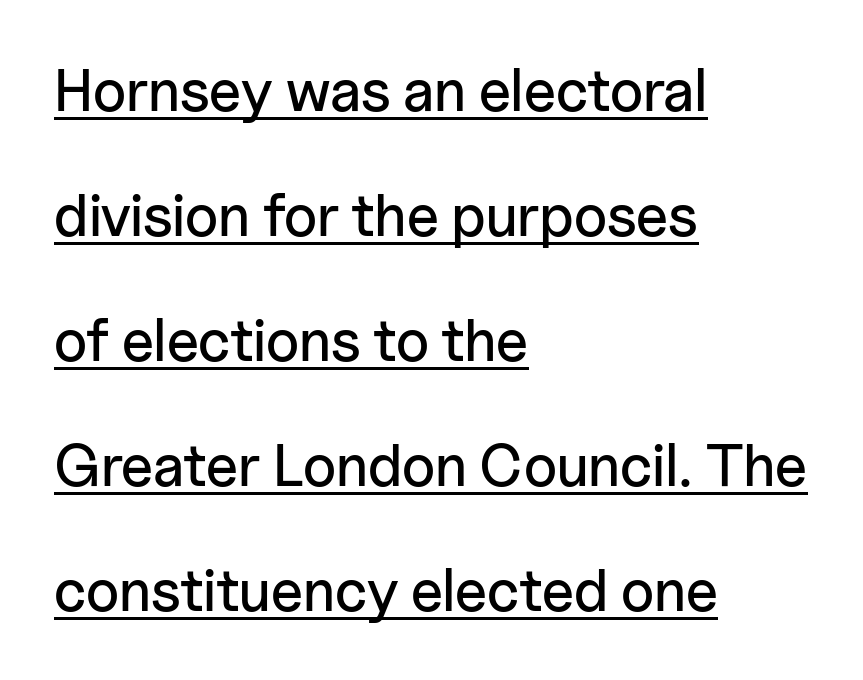
{"serif": "no", "italic": "no", "width": "normal", "stroke_contrast": "low", "x_height": "medium", "monospaced": "no", "underline": "yes", "align": "left", "line_spacing": "loose", "line_spacing_ratio": 2.12, "letter_spacing": "normal", "letter_spacing_em": 0.0, "glyph_px": 59}
